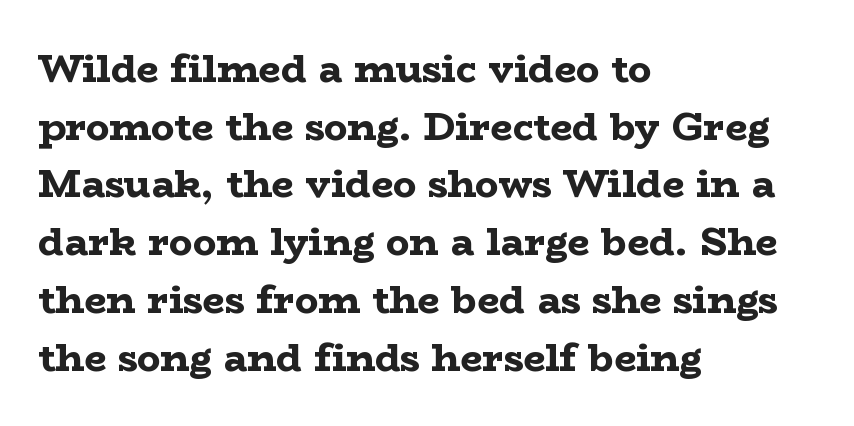
Q: Is the text bold? A: Yes.
Q: Is the text italic (slanted)? A: No, it is upright.
Q: Is the typeface a serif or a sans-serif typeface? A: Serif.
Q: Is the text underlined? A: No.
Q: How is the paragraph aligned? A: Left-aligned.
Q: Is the spacing between letters normal or unusually wide? A: Normal.
Q: Is the spacing between lines tight, normal or loose? A: Normal.
Q: Width (condensed, normal, or wide)? A: Wide.
Q: Stroke contrast? A: Low.
Q: x-height? A: Medium.
Q: Monospaced? A: No.
